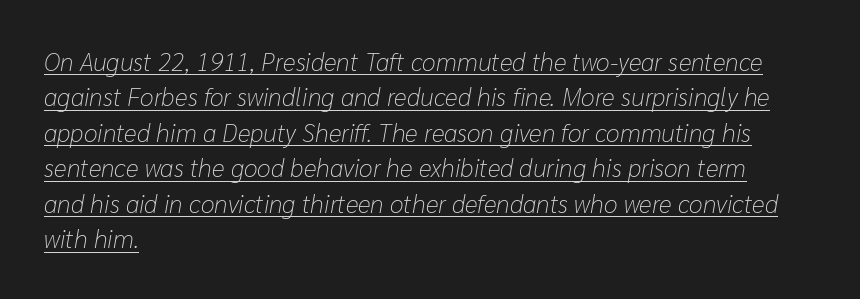
The image shows 25 px text type, italic (leaning right); set left-aligned, normal line spacing (1.42x), normal letter spacing, underlined.
